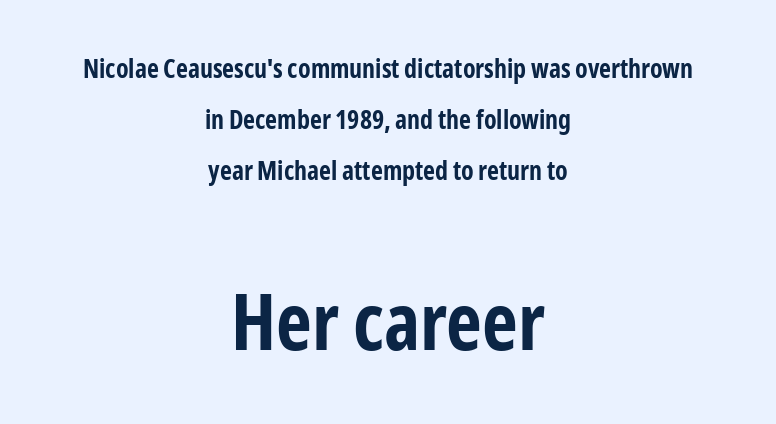
Vertical spacing — loose. Posture: straight, roman, zero tilt. The letters advance in unequal steps, a hallmark of proportional type. The rendering shows plain stroke endings on the letterforms — a sans-serif design. Glance below the letters and you will spot only blank space. You'd pick this weight for a headline — it's a proper bold.
